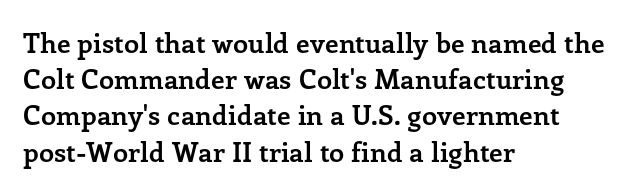
{"italic": "no", "bold": "yes", "underline": "no", "align": "left", "line_spacing": "normal", "line_spacing_ratio": 1.34, "letter_spacing": "normal", "letter_spacing_em": 0.0, "glyph_px": 27}
